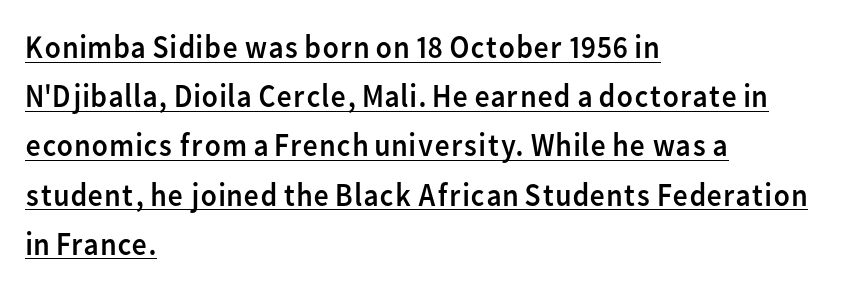
{"serif": "no", "italic": "no", "bold": "no", "weight": "regular", "width": "normal", "stroke_contrast": "low", "x_height": "medium", "monospaced": "no", "underline": "yes", "align": "left", "line_spacing": "normal", "line_spacing_ratio": 1.49, "letter_spacing": "normal", "letter_spacing_em": 0.0, "glyph_px": 33}
